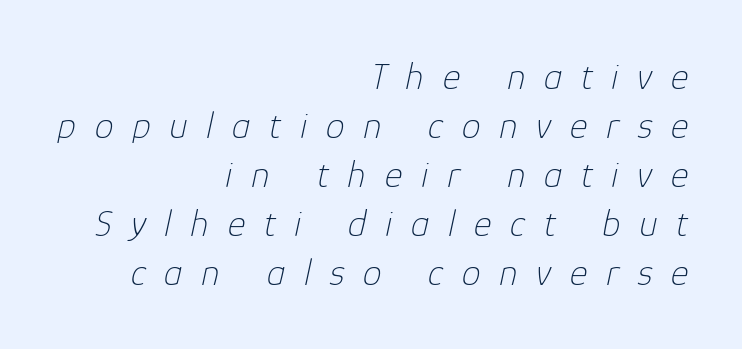
Q: Is the text bold? A: No.
Q: Is the text italic (slanted)? A: Yes, it leans right by about 12 degrees.
Q: Is the text underlined? A: No.
Q: How is the paragraph aligned? A: Right-aligned.
Q: Is the spacing between letters normal or unusually wide? A: Unusually wide.
Q: Is the spacing between lines tight, normal or loose? A: Normal.
Q: Width (condensed, normal, or wide)? A: Normal.
Q: Stroke contrast? A: Low.
Q: x-height? A: Medium.
Q: Monospaced? A: No.
